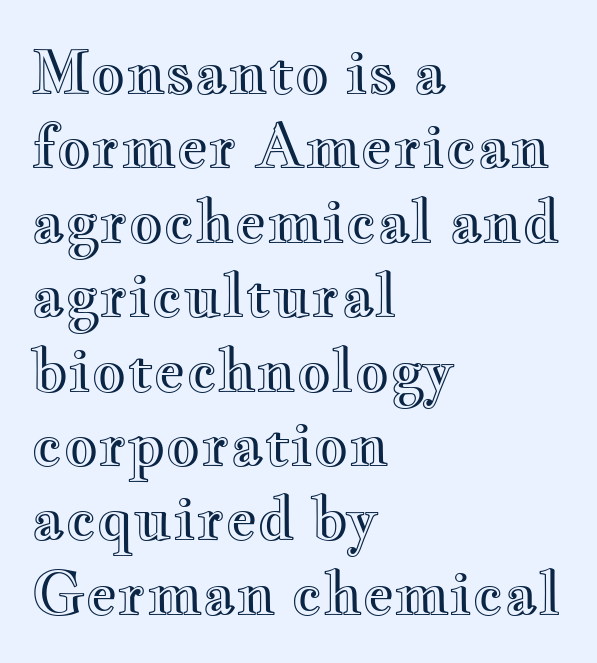
{"italic": "no", "width": "wide", "x_height": "small", "monospaced": "no", "underline": "no", "align": "left", "line_spacing_ratio": 1.24, "letter_spacing": "normal", "letter_spacing_em": 0.0, "glyph_px": 60}
